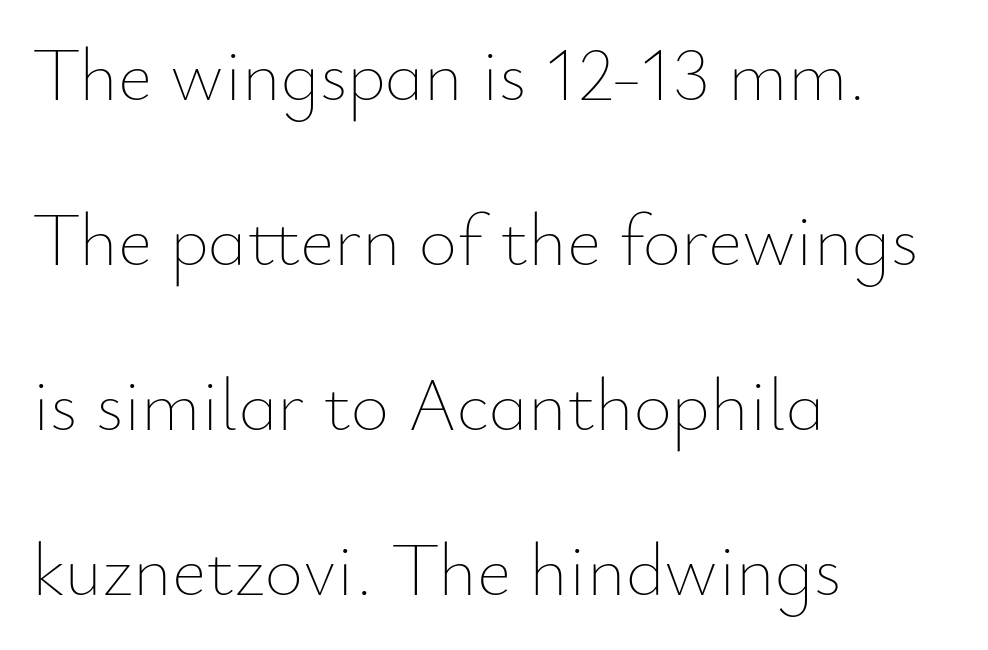
Q: Is the text bold? A: No.
Q: Is the text italic (slanted)? A: No, it is upright.
Q: Is the text underlined? A: No.
Q: How is the paragraph aligned? A: Left-aligned.
Q: Is the spacing between letters normal or unusually wide? A: Normal.
Q: Is the spacing between lines tight, normal or loose? A: Loose.
Q: Width (condensed, normal, or wide)? A: Normal.
Q: Stroke contrast? A: Low.
Q: x-height? A: Small.
Q: Monospaced? A: No.
